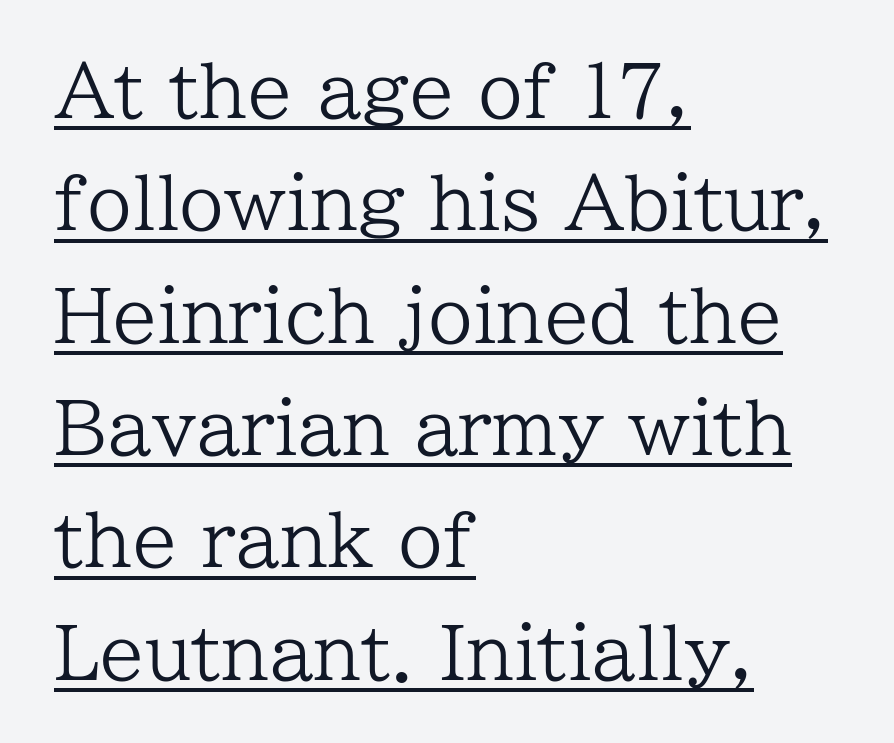
The image shows 72 px regular-weight serif type, upright; set left-aligned, normal line spacing (1.56x), normal letter spacing, underlined; low stroke contrast and a medium x-height.
